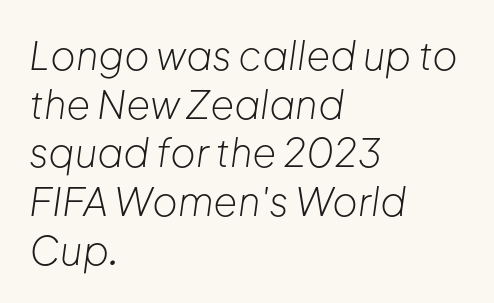
The image shows 39 px light type, italic (leaning right); set left-aligned, normal line spacing (1.25x), normal letter spacing, not underlined; low stroke contrast and a medium x-height.
